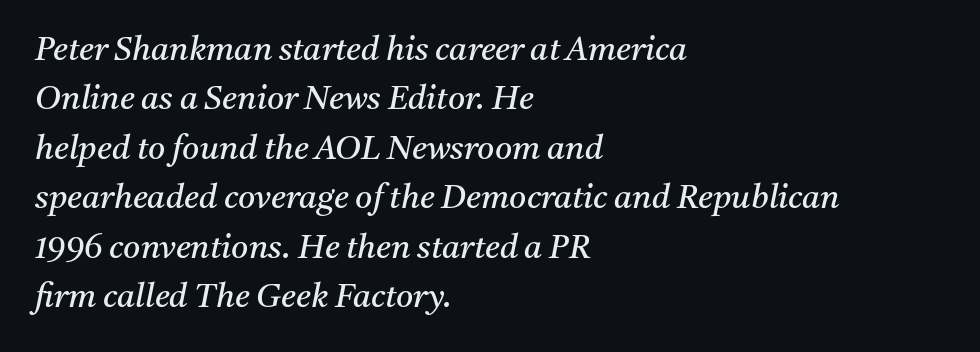
The image shows 33 px regular-weight serif type, italic (leaning right); set left-aligned, normal line spacing (1.5x), normal letter spacing, not underlined; medium stroke contrast and a medium x-height.
